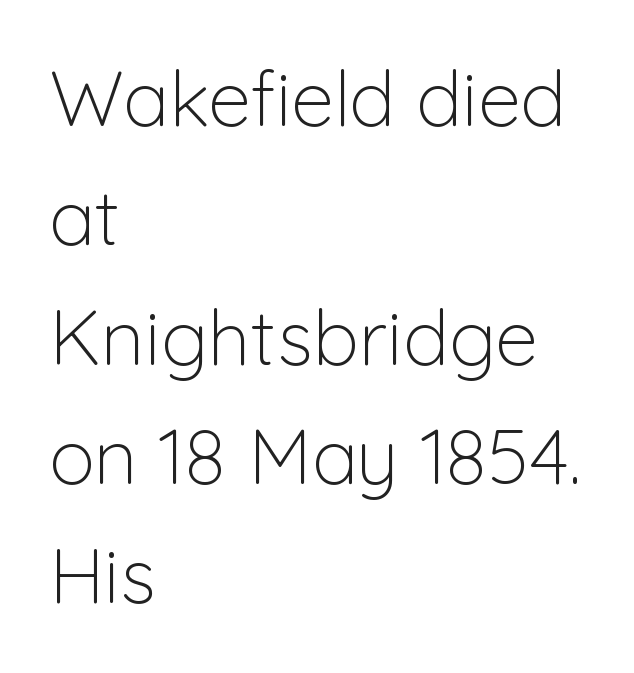
Each word holds together tightly as a unit, with standard inter-letter gaps. Regarding serifs, this sample does without them. These lines sit exactly where default settings would place them. The foot of each line stays bare and open. The face used here is proportionally spaced, like ordinary book or web type. Casual observation: everything's shoved over to the left.
